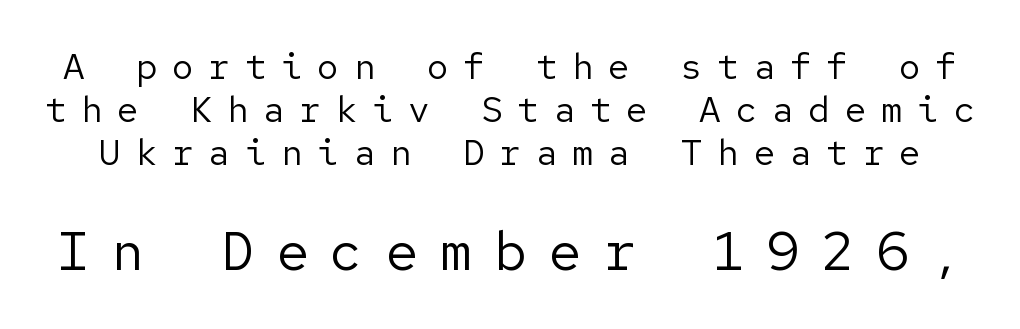
{"serif": "no", "italic": "no", "bold": "no", "weight": "regular", "width": "normal", "stroke_contrast": "low", "x_height": "medium", "underline": "no", "line_spacing_ratio": 1.2, "letter_spacing": "wide", "letter_spacing_em": 0.41, "larger_block": "second", "size_ratio": 1.5, "glyph_px": 54}
